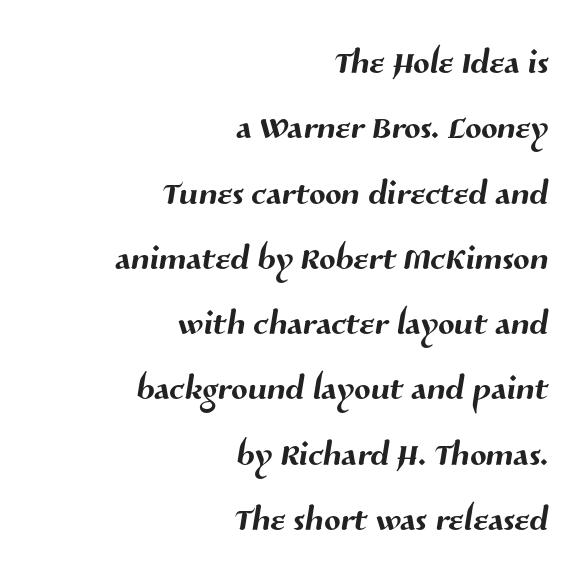
The image shows 48 px sans-serif type; set right-aligned, normal line spacing (1.36x), normal letter spacing, not underlined; medium stroke contrast and a medium x-height.
